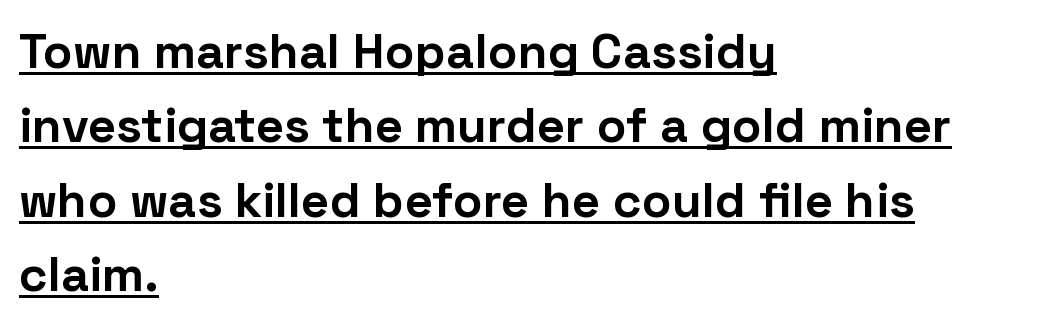
Q: Is the text bold? A: Yes.
Q: Is the text italic (slanted)? A: No, it is upright.
Q: Is the typeface a serif or a sans-serif typeface? A: Sans-serif.
Q: Is the text underlined? A: Yes.
Q: How is the paragraph aligned? A: Left-aligned.
Q: Is the spacing between letters normal or unusually wide? A: Normal.
Q: Is the spacing between lines tight, normal or loose? A: Normal.
Q: Width (condensed, normal, or wide)? A: Normal.
Q: Stroke contrast? A: Low.
Q: x-height? A: Medium.
Q: Monospaced? A: No.
